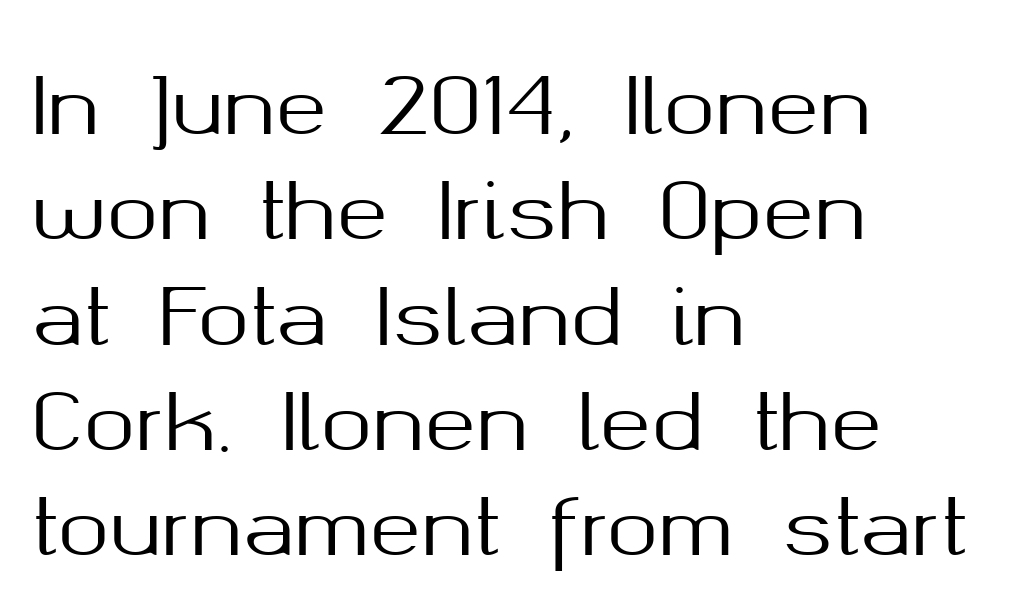
These lines sit exactly where default settings would place them. The glyphs are unaccompanied by any horizontal stroke below them. Spacing verdict: proportional, widths tailored to each character. Honestly, the letter spacing is just normal — you wouldn't notice it. The rendering anchors every line to the left-hand side. Ascenders rise straight up at ninety degrees.
